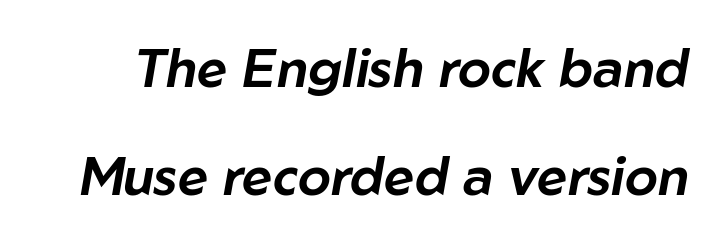
Tall strokes in this sample are angled rather than plumb. Is this a fixed-width face? No — the glyphs have proportional, varying widths. Interline gaps are noticeably wide in this sample. Each word holds together tightly as a unit, with standard inter-letter gaps. Just letters on the line, the space beneath them empty.
